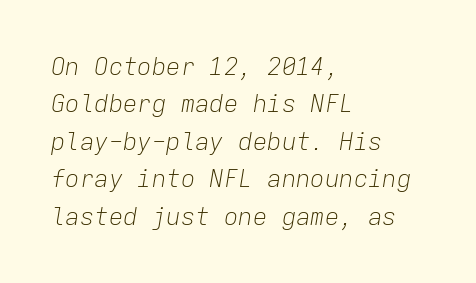
The image shows 24 px text type, italic (leaning right); set left-aligned, normal line spacing (1.56x), normal letter spacing, not underlined.
